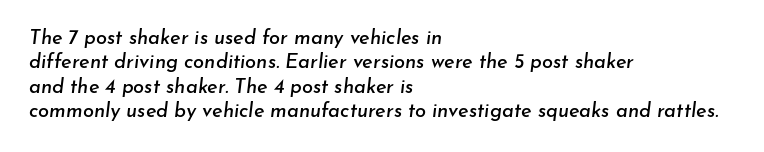
Q: Is the text italic (slanted)? A: Yes, it leans right by about 7 degrees.
Q: Is the text underlined? A: No.
Q: How is the paragraph aligned? A: Left-aligned.
Q: Is the spacing between letters normal or unusually wide? A: Normal.
